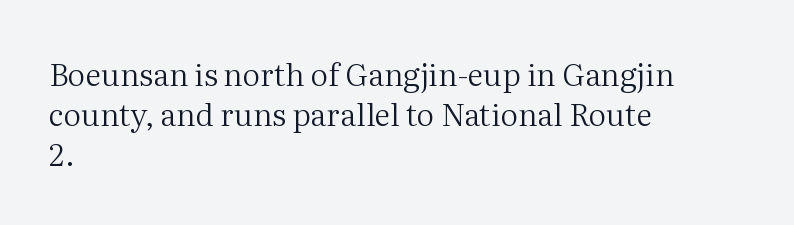
Ascenders rise straight up at ninety degrees. The passage shown is typed in a proportional face where columns would drift. Nobody drew a line under any word here. This rendering leaves character spacing at its baseline value. Unlike a clean sans, this face finishes its strokes with serifs. The lines sit at an ordinary, default distance from one another.
